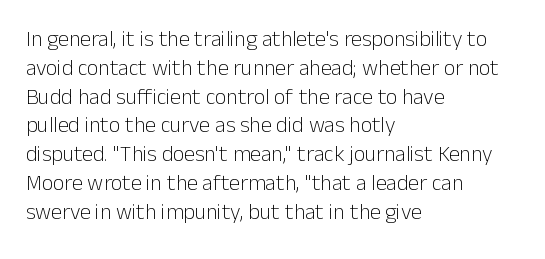
{"italic": "no", "bold": "no", "underline": "no", "align": "left", "line_spacing": "normal", "line_spacing_ratio": 1.31, "letter_spacing": "normal", "letter_spacing_em": 0.0, "glyph_px": 22}
